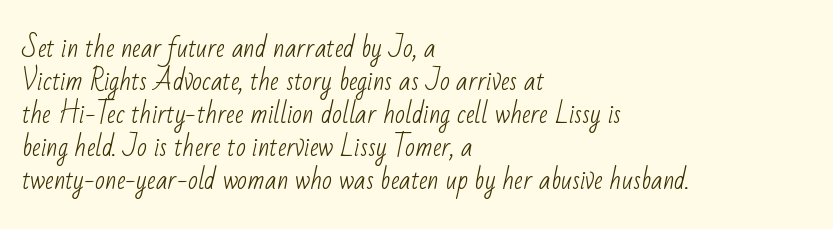
The image shows 26 px text type; set left-aligned, normal line spacing (1.27x), normal letter spacing, not underlined.
